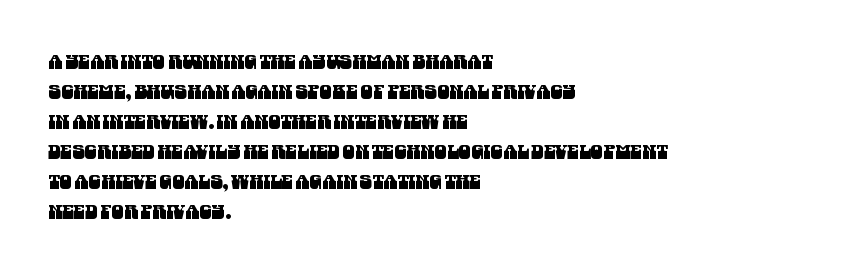
Q: Is the text underlined? A: No.
Q: How is the paragraph aligned? A: Left-aligned.
Q: Is the spacing between letters normal or unusually wide? A: Normal.
Q: Is the spacing between lines tight, normal or loose? A: Normal.
